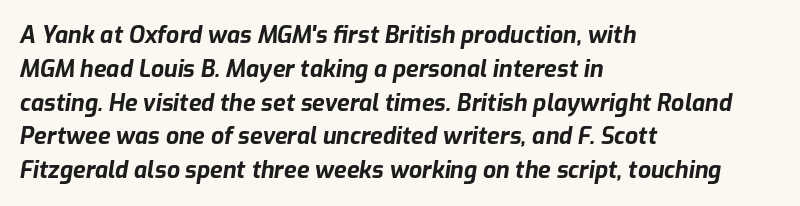
{"italic": "yes", "lean": "right", "slant_degrees": 9, "bold": "yes", "underline": "no", "align": "left", "line_spacing": "normal", "line_spacing_ratio": 1.47, "letter_spacing": "normal", "letter_spacing_em": 0.0, "glyph_px": 23}
